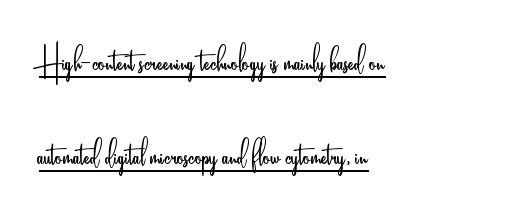
{"serif": "no", "bold": "no", "weight": "light", "width": "condensed", "stroke_contrast": "low", "x_height": "small", "monospaced": "no", "underline": "yes", "align": "left", "line_spacing": "loose", "line_spacing_ratio": 2.25, "letter_spacing": "normal", "letter_spacing_em": 0.0, "glyph_px": 42}
